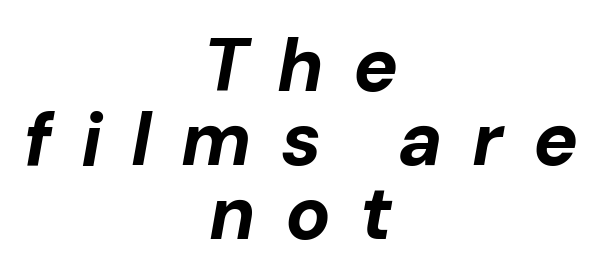
Q: Is the text bold? A: Yes.
Q: Is the text italic (slanted)? A: Yes, it leans right by about 10 degrees.
Q: Is the text underlined? A: No.
Q: How is the paragraph aligned? A: Centered.
Q: Is the spacing between letters normal or unusually wide? A: Unusually wide.
Q: Is the spacing between lines tight, normal or loose? A: Tight.
Q: Width (condensed, normal, or wide)? A: Normal.
Q: Stroke contrast? A: Low.
Q: x-height? A: Medium.
Q: Monospaced? A: No.
